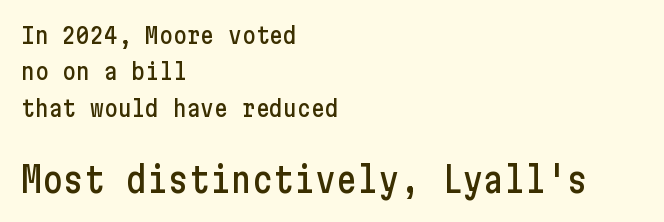
The image shows 35 px condensed sans-serif type, upright; set left-aligned, normal line spacing (1.58x), normal letter spacing, not underlined; the second (bottom) block is 1.52x larger; low stroke contrast and a medium x-height.
